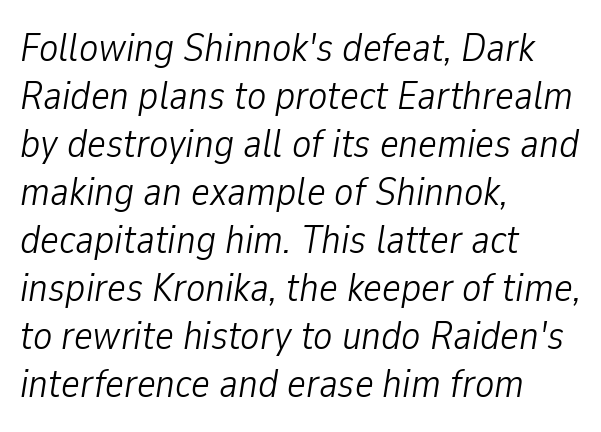
Teacher's note: observe the even left margin — that is flush-left alignment. The face used here is proportionally spaced, like ordinary book or web type. Each row of text sits above clean, open space. A typesetter would call this zero additional tracking. Summary of weight: not heavy and not bold. Italic? Definitely — the glyphs are oblique.
